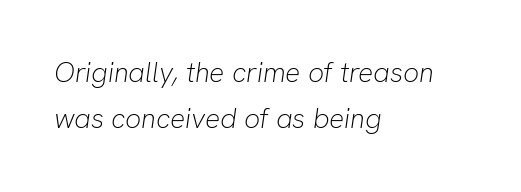
Q: Is the text bold? A: No.
Q: Is the text italic (slanted)? A: Yes, it leans right by about 8 degrees.
Q: Is the text underlined? A: No.
Q: How is the paragraph aligned? A: Left-aligned.
Q: Is the spacing between letters normal or unusually wide? A: Normal.
Q: Is the spacing between lines tight, normal or loose? A: Normal.
Q: Width (condensed, normal, or wide)? A: Normal.
Q: Stroke contrast? A: Low.
Q: x-height? A: Medium.
Q: Monospaced? A: No.
